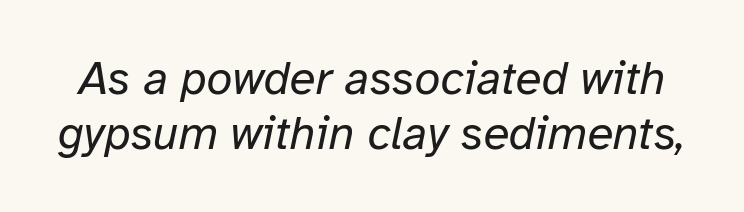
{"italic": "yes", "lean": "right", "slant_degrees": 12, "bold": "no", "weight": "regular", "width": "normal", "stroke_contrast": "low", "x_height": "medium", "monospaced": "no", "underline": "no", "line_spacing_ratio": 1.17, "letter_spacing": "normal", "letter_spacing_em": 0.0, "glyph_px": 47}
